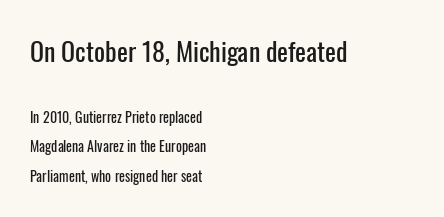
{"italic": "no", "underline": "no", "align": "left", "line_spacing": "loose", "line_spacing_ratio": 2.11, "letter_spacing": "normal", "letter_spacing_em": 0.0, "larger_block": "first", "size_ratio": 1.86, "glyph_px": 26}
